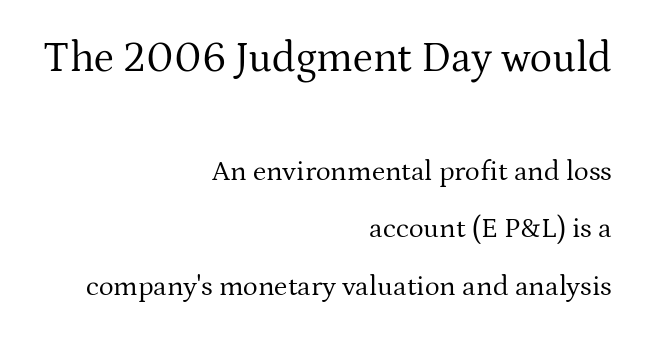
The image shows 42 px regular-weight serif type, upright; set right-aligned, loose line spacing (2.07x), normal letter spacing, not underlined; the first (top) block is 1.5x larger; medium stroke contrast and a medium x-height.
